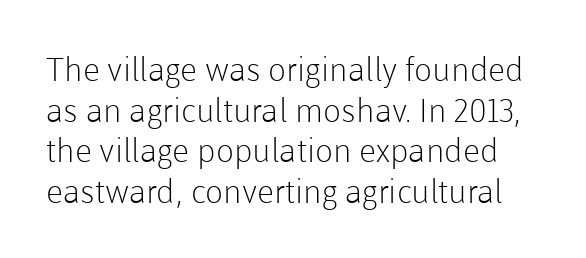
{"serif": "no", "italic": "no", "bold": "no", "weight": "light", "width": "normal", "stroke_contrast": "low", "x_height": "medium", "monospaced": "no", "underline": "no", "line_spacing_ratio": 1.23, "letter_spacing": "normal", "letter_spacing_em": 0.0, "glyph_px": 33}
